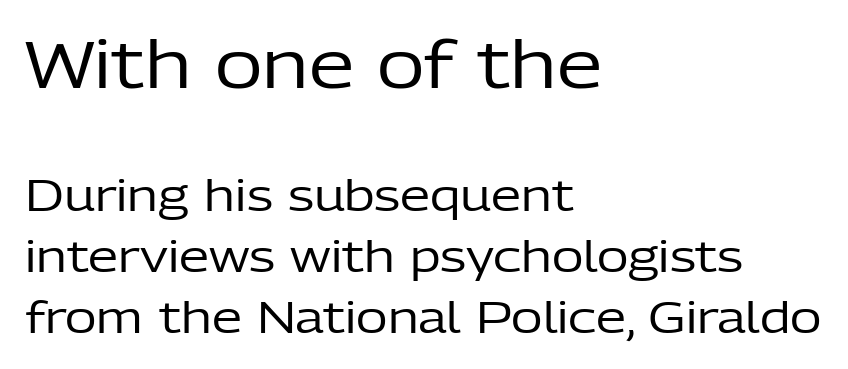
The image shows 65 px regular-weight sans-serif type, upright; set left-aligned, normal line spacing (1.42x), normal letter spacing, not underlined; the first (top) block is 1.51x larger; low stroke contrast and a medium x-height.
